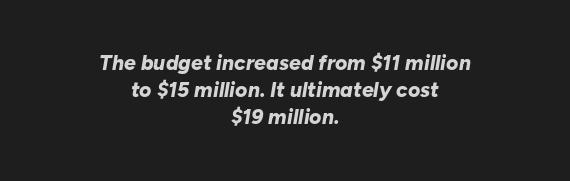
The image shows 21 px bold type, italic (leaning right); set centered, normal line spacing (1.29x), normal letter spacing, not underlined.
